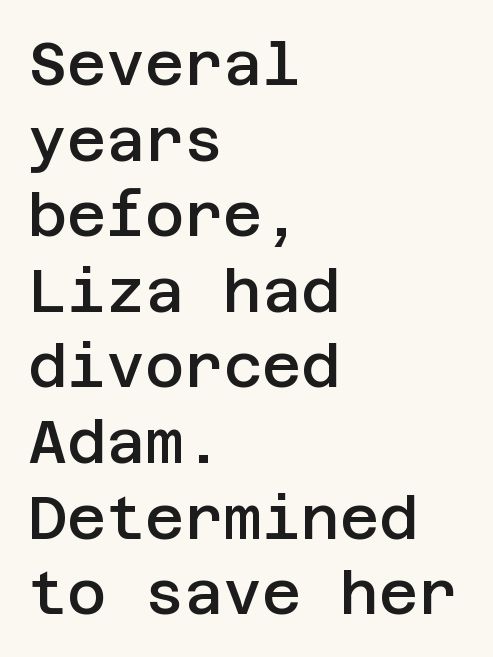
{"serif": "no", "italic": "no", "bold": "semi", "weight": "semibold", "width": "normal", "stroke_contrast": "low", "x_height": "large", "underline": "no", "align": "left", "line_spacing": "normal", "line_spacing_ratio": 1.26, "letter_spacing": "normal", "letter_spacing_em": 0.0, "glyph_px": 60}
